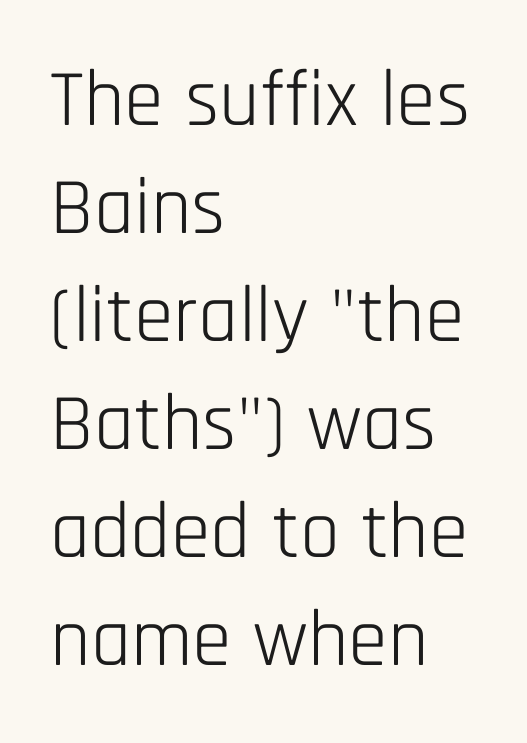
{"serif": "no", "italic": "no", "bold": "no", "weight": "light", "width": "condensed", "stroke_contrast": "low", "x_height": "large", "monospaced": "no", "underline": "no", "align": "left", "line_spacing": "normal", "line_spacing_ratio": 1.35, "letter_spacing": "normal", "letter_spacing_em": 0.0, "glyph_px": 80}
